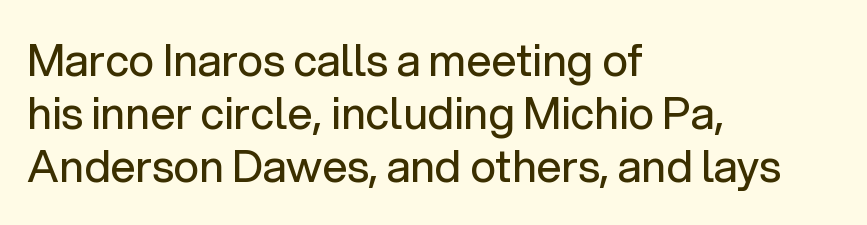
{"serif": "no", "italic": "no", "bold": "no", "weight": "regular", "width": "normal", "stroke_contrast": "low", "x_height": "medium", "monospaced": "no", "underline": "no", "align": "left", "line_spacing_ratio": 1.21, "letter_spacing": "normal", "letter_spacing_em": 0.0, "glyph_px": 44}
